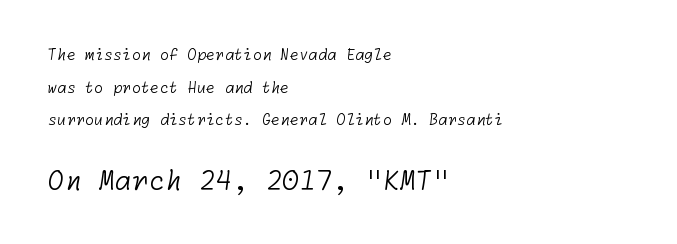
Does the bottom block carry the larger type? Yes, it does. Compared with typical body copy, the letter spacing here is the same. Nothing heavy about these letters — not bold at all. Casual observation: everything's shoved over to the left. Horizontal bands of white between lines are thick stripes. Any mark beneath the type? The region is blank.
